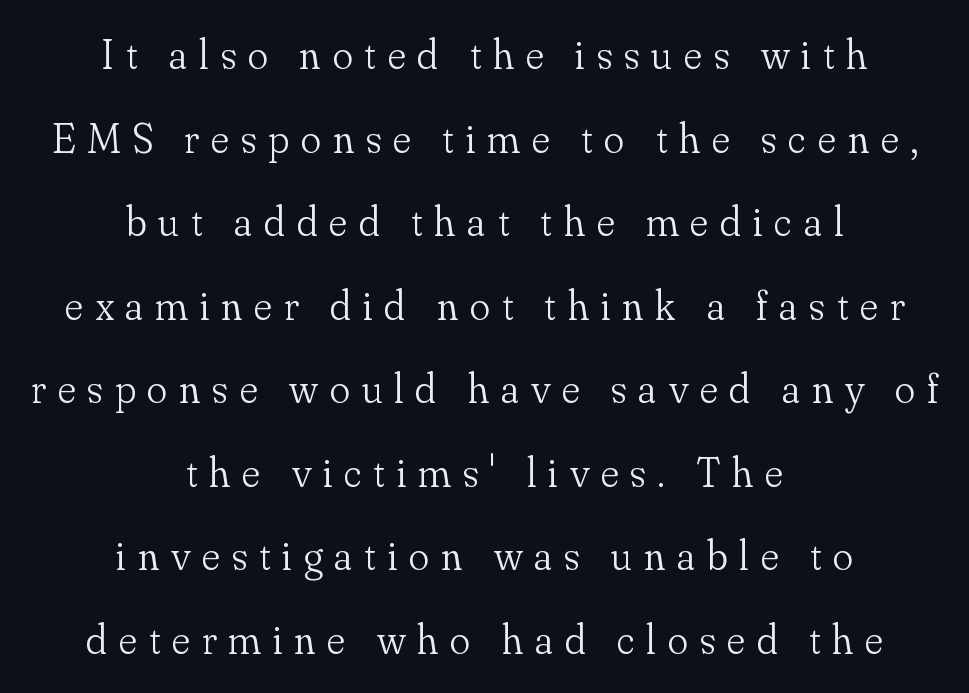
Q: Is the text bold? A: No.
Q: Is the text italic (slanted)? A: No, it is upright.
Q: Is the typeface a serif or a sans-serif typeface? A: Serif.
Q: Is the text underlined? A: No.
Q: How is the paragraph aligned? A: Centered.
Q: Is the spacing between letters normal or unusually wide? A: Unusually wide.
Q: Is the spacing between lines tight, normal or loose? A: Loose.
Q: Width (condensed, normal, or wide)? A: Normal.
Q: Stroke contrast? A: Low.
Q: x-height? A: Small.
Q: Monospaced? A: No.
